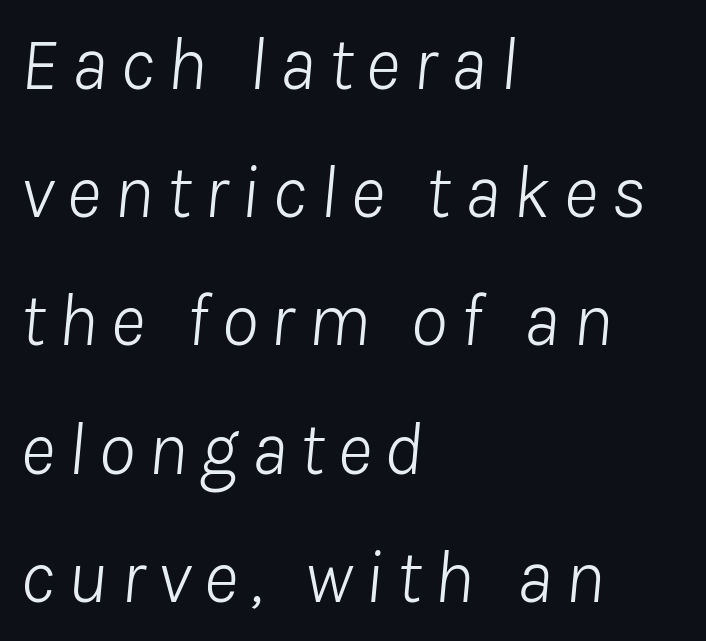
{"italic": "yes", "lean": "right", "slant_degrees": 8, "bold": "no", "weight": "light", "width": "normal", "stroke_contrast": "low", "x_height": "medium", "monospaced": "no", "underline": "no", "align": "left", "line_spacing_ratio": 1.71, "glyph_px": 75}
